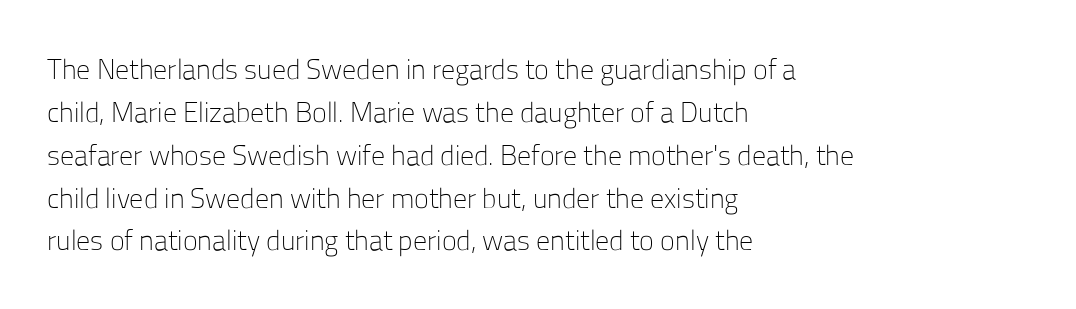
Q: Is the text bold? A: No.
Q: Is the text italic (slanted)? A: No, it is upright.
Q: Is the typeface a serif or a sans-serif typeface? A: Sans-serif.
Q: Is the text underlined? A: No.
Q: How is the paragraph aligned? A: Left-aligned.
Q: Is the spacing between letters normal or unusually wide? A: Normal.
Q: Is the spacing between lines tight, normal or loose? A: Normal.
Q: Width (condensed, normal, or wide)? A: Normal.
Q: Stroke contrast? A: Low.
Q: x-height? A: Medium.
Q: Monospaced? A: No.
